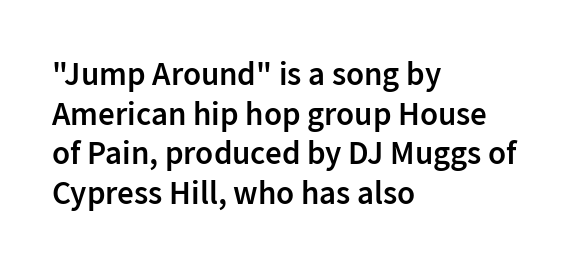
Q: Is the text bold? A: Semi-bold.
Q: Is the text italic (slanted)? A: No, it is upright.
Q: Is the typeface a serif or a sans-serif typeface? A: Sans-serif.
Q: Is the text underlined? A: No.
Q: How is the paragraph aligned? A: Left-aligned.
Q: Is the spacing between letters normal or unusually wide? A: Normal.
Q: Width (condensed, normal, or wide)? A: Normal.
Q: Stroke contrast? A: Low.
Q: x-height? A: Medium.
Q: Monospaced? A: No.
